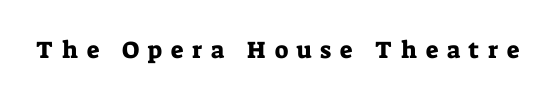
The image shows 24 px text type, upright; set unusually wide letter spacing (+0.37 em), not underlined.
